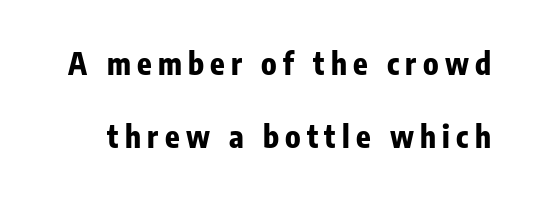
The image shows 30 px bold, condensed sans-serif type, upright; set loose line spacing (2.43x), unusually wide letter spacing (+0.21 em), not underlined; low stroke contrast and a medium x-height.
